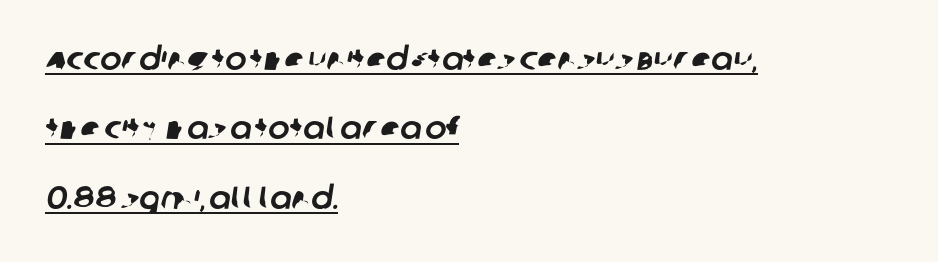
{"serif": "no", "width": "normal", "stroke_contrast": "low", "x_height": "large", "monospaced": "no", "underline": "yes", "align": "left", "line_spacing": "loose", "line_spacing_ratio": 2.17, "letter_spacing": "normal", "letter_spacing_em": 0.0, "glyph_px": 32}
